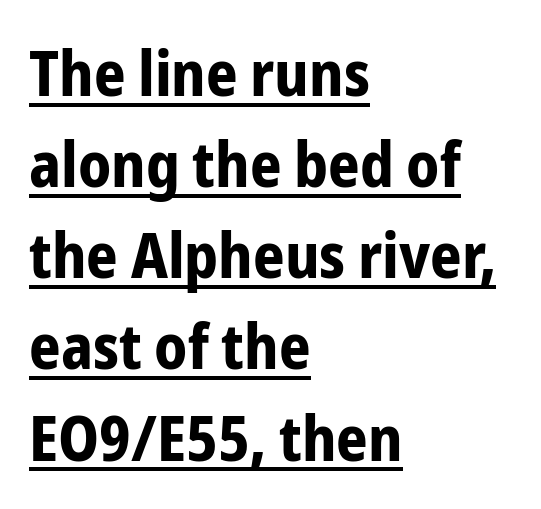
Q: Is the text bold? A: Yes.
Q: Is the text italic (slanted)? A: No, it is upright.
Q: Is the typeface a serif or a sans-serif typeface? A: Sans-serif.
Q: Is the text underlined? A: Yes.
Q: How is the paragraph aligned? A: Left-aligned.
Q: Is the spacing between letters normal or unusually wide? A: Normal.
Q: Is the spacing between lines tight, normal or loose? A: Normal.
Q: Width (condensed, normal, or wide)? A: Condensed.
Q: Stroke contrast? A: Low.
Q: x-height? A: Medium.
Q: Monospaced? A: No.
